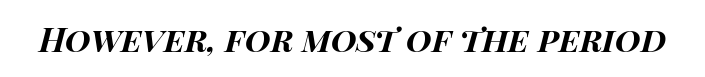
Spacing verdict: proportional, widths tailored to each character. Typographic density is high because the face is bold. Clear beneath every line of the passage. Glyph-to-glyph distance matches everyday printed text. The lettering tilts uniformly, giving the passage an italic look.
